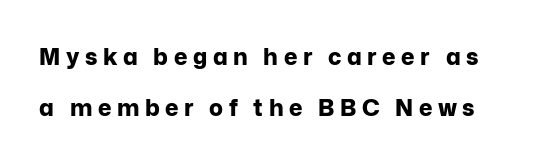
The tracking reads as deliberately expanded to a designer's eye. Posture: straight, roman, zero tilt. Only glyphs here, with clear space below each row. Honestly, the rows look like they've been pulled way apart.
